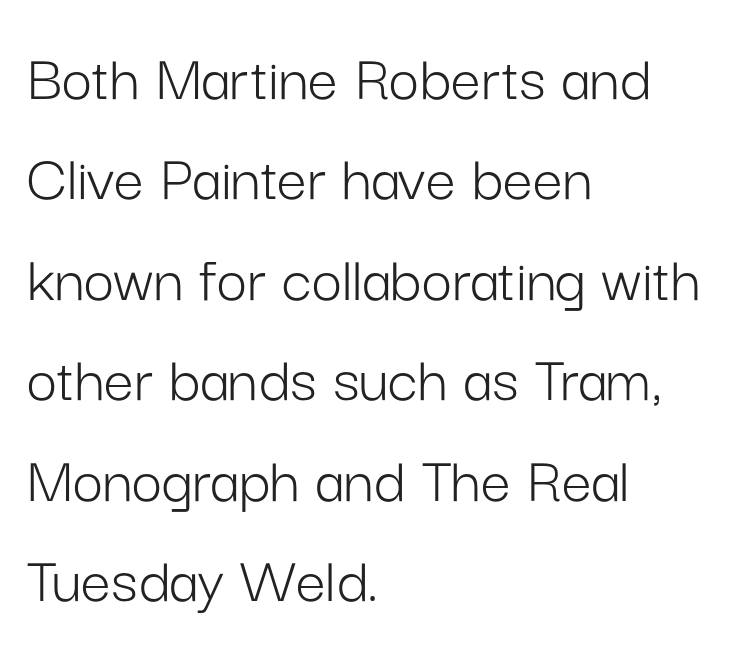
Look at the bottom of the vertical strokes: they stop flat, with no serifs. The weight would be labelled regular, book, light, or lighter still. Letter spacing: default. Upright lettering throughout.
